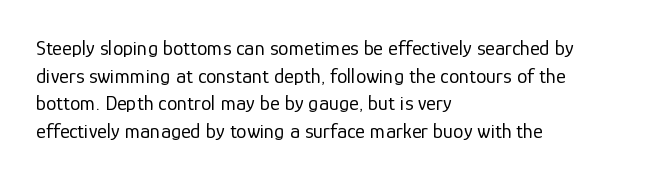
Teacher's note: observe the even left margin — that is flush-left alignment. The line texture is even and compact thanks to regular tracking. The lettering stays uniformly vertical, giving the passage a roman look. The baseline area is clear.
